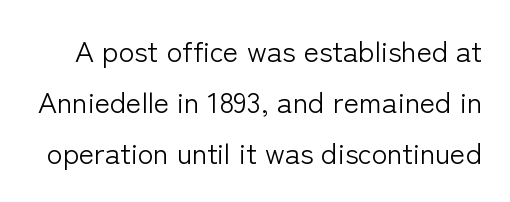
The image shows 29 px light sans-serif type, upright; set line spacing 1.76x, normal letter spacing, not underlined; low stroke contrast and a medium x-height.
